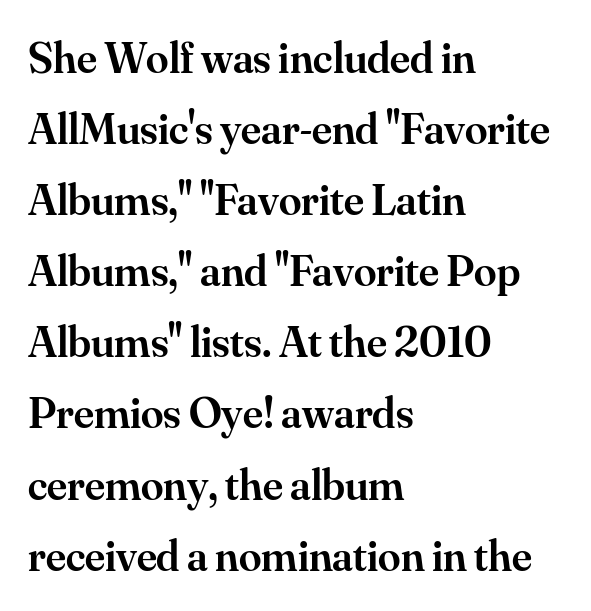
The image shows 45 px semibold serif type, upright; set left-aligned, normal line spacing (1.58x), normal letter spacing, not underlined; medium stroke contrast and a small x-height.
